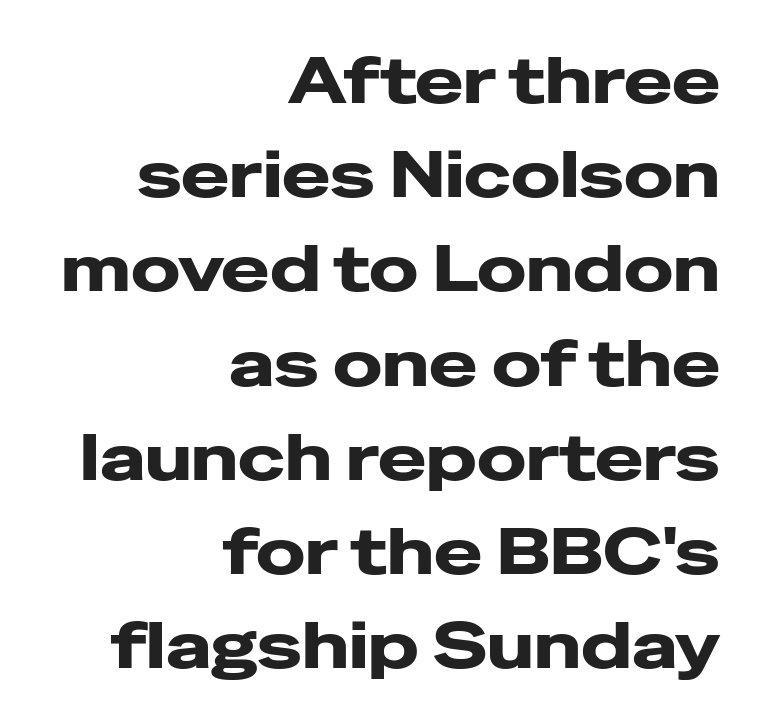
{"serif": "no", "italic": "no", "width": "wide", "stroke_contrast": "low", "x_height": "medium", "monospaced": "no", "underline": "no", "align": "right", "line_spacing": "normal", "line_spacing_ratio": 1.45, "letter_spacing": "normal", "letter_spacing_em": 0.0, "glyph_px": 65}
